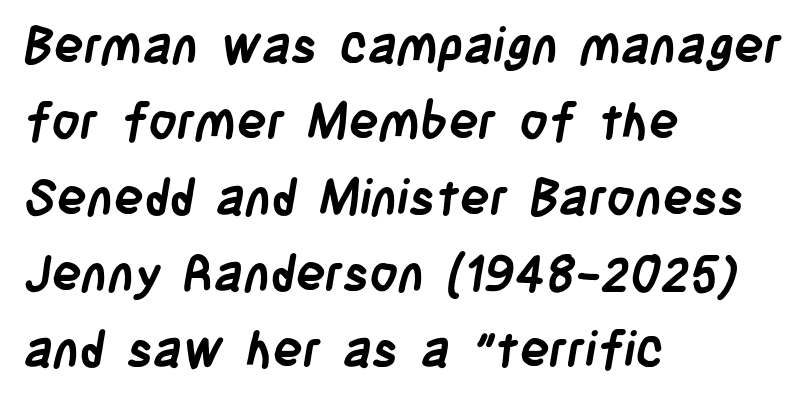
Q: Is the text bold? A: Yes.
Q: Is the typeface a serif or a sans-serif typeface? A: Sans-serif.
Q: Is the text underlined? A: No.
Q: How is the paragraph aligned? A: Left-aligned.
Q: Is the spacing between letters normal or unusually wide? A: Normal.
Q: Is the spacing between lines tight, normal or loose? A: Normal.
Q: Width (condensed, normal, or wide)? A: Condensed.
Q: Stroke contrast? A: Low.
Q: x-height? A: Large.
Q: Monospaced? A: No.
